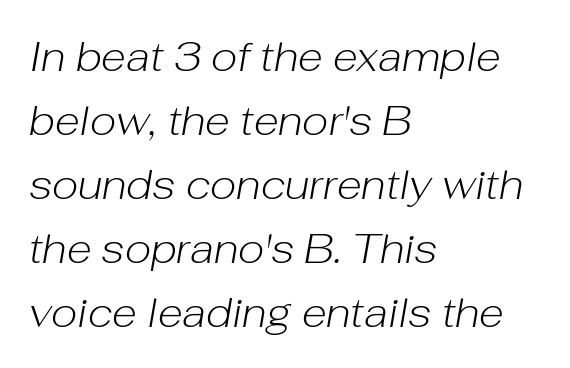
The image shows 41 px light type, italic (leaning right); set left-aligned, normal line spacing (1.56x), normal letter spacing, not underlined; low stroke contrast and a medium x-height.
